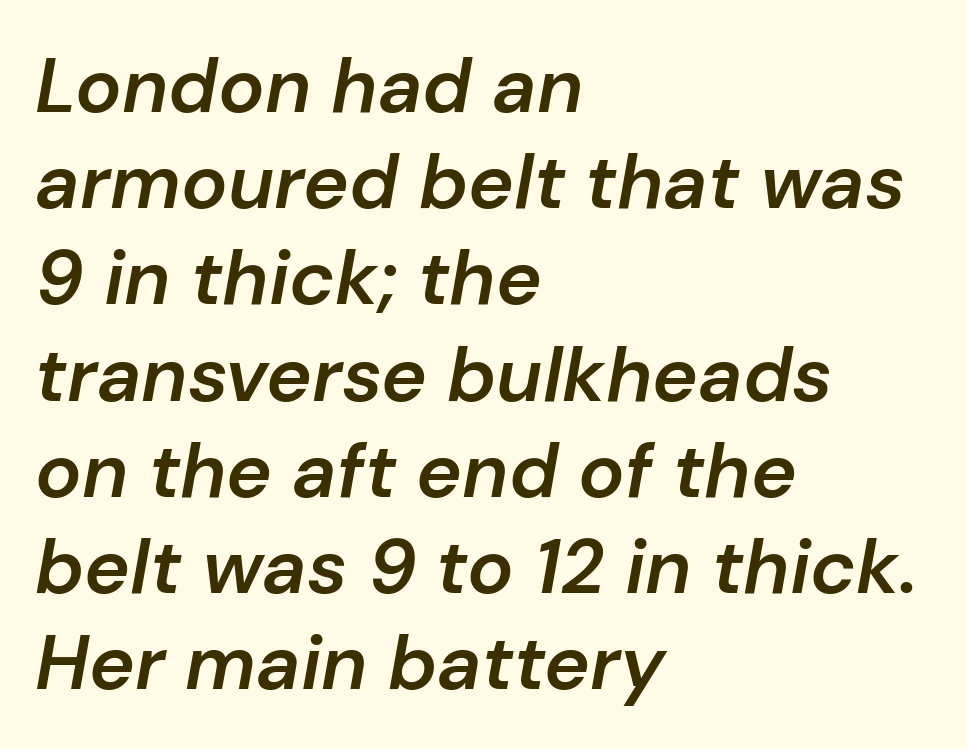
Alignment: flush left. Do the characters align in a grid? No, the font is proportional. Stroke thickness is moderately raised; the sample reads as semibold. The face used here is rendered with its standard letterfit.
